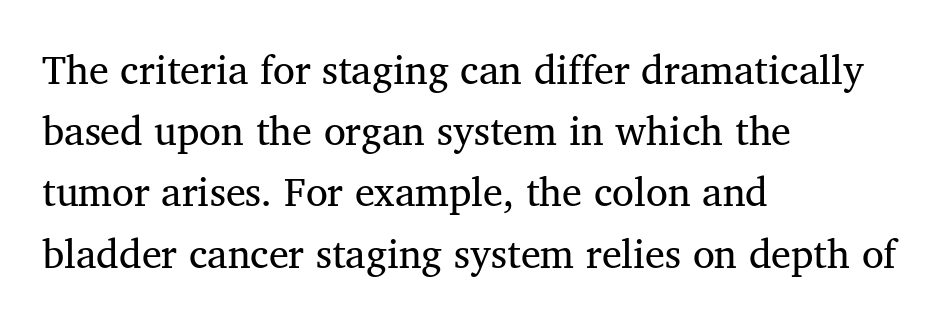
{"serif": "yes", "italic": "no", "bold": "no", "weight": "regular", "width": "normal", "stroke_contrast": "medium", "x_height": "medium", "monospaced": "no", "underline": "no", "align": "left", "line_spacing": "normal", "line_spacing_ratio": 1.53, "letter_spacing": "normal", "letter_spacing_em": 0.0, "glyph_px": 40}
